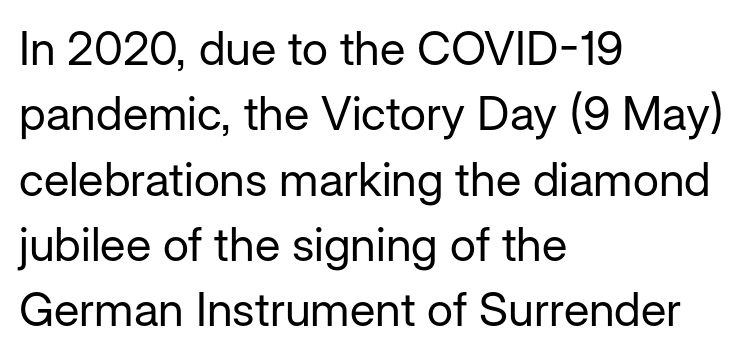
{"serif": "no", "italic": "no", "bold": "no", "weight": "regular", "width": "normal", "stroke_contrast": "low", "x_height": "medium", "monospaced": "no", "underline": "no", "align": "left", "line_spacing": "normal", "line_spacing_ratio": 1.39, "letter_spacing": "normal", "letter_spacing_em": 0.0, "glyph_px": 47}
